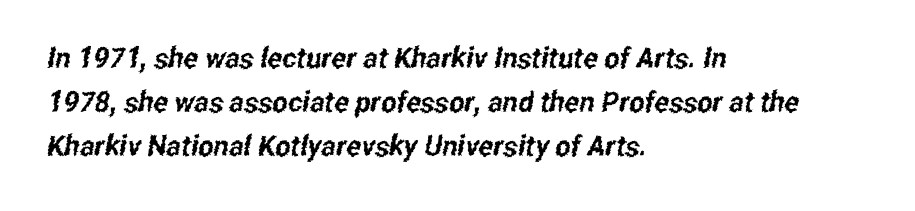
Horizontal alignment here is leftward, the default for most running prose. Letters rest on an invisible, unmarked baseline. Each letter's strokes conclude bluntly, with no projecting serifs. Do the characters align in a grid? No, the font is proportional. Reading down the column, the eye jumps a familiar distance to each next line. Each word holds together tightly as a unit, with standard inter-letter gaps.
